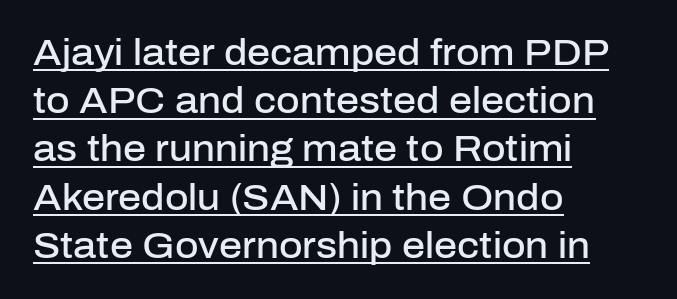
{"serif": "no", "italic": "no", "bold": "semi", "weight": "semibold", "width": "normal", "stroke_contrast": "low", "x_height": "medium", "monospaced": "no", "underline": "yes", "align": "left", "line_spacing": "normal", "line_spacing_ratio": 1.34, "letter_spacing": "normal", "letter_spacing_em": 0.0, "glyph_px": 36}
